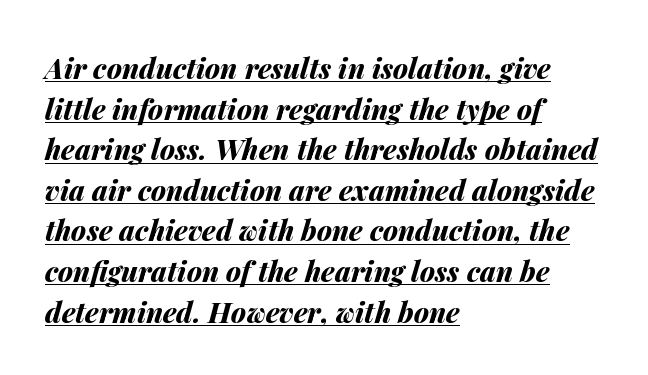
Q: Is the text bold? A: Yes.
Q: Is the text italic (slanted)? A: Yes, it leans right by about 14 degrees.
Q: Is the text underlined? A: Yes.
Q: How is the paragraph aligned? A: Left-aligned.
Q: Is the spacing between letters normal or unusually wide? A: Normal.
Q: Is the spacing between lines tight, normal or loose? A: Normal.
Q: Width (condensed, normal, or wide)? A: Normal.
Q: Stroke contrast? A: Medium.
Q: x-height? A: Medium.
Q: Monospaced? A: No.
